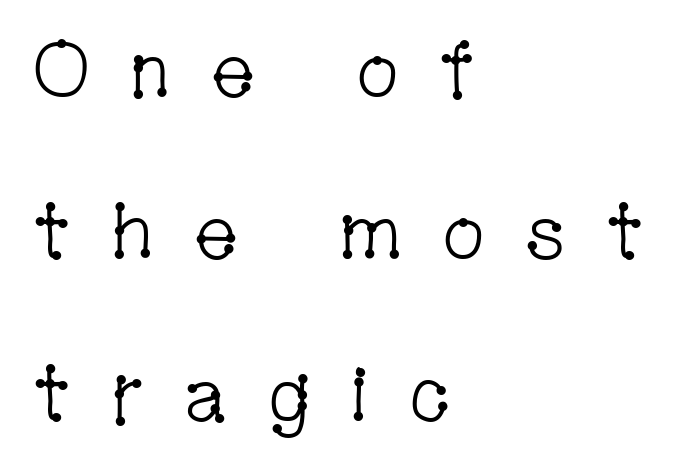
Q: Is the text bold? A: No.
Q: Is the text italic (slanted)? A: No, it is upright.
Q: Is the typeface a serif or a sans-serif typeface? A: Serif.
Q: Is the text underlined? A: No.
Q: How is the paragraph aligned? A: Left-aligned.
Q: Is the spacing between letters normal or unusually wide? A: Unusually wide.
Q: Is the spacing between lines tight, normal or loose? A: Loose.
Q: Width (condensed, normal, or wide)? A: Condensed.
Q: Stroke contrast? A: Low.
Q: x-height? A: Medium.
Q: Monospaced? A: No.
